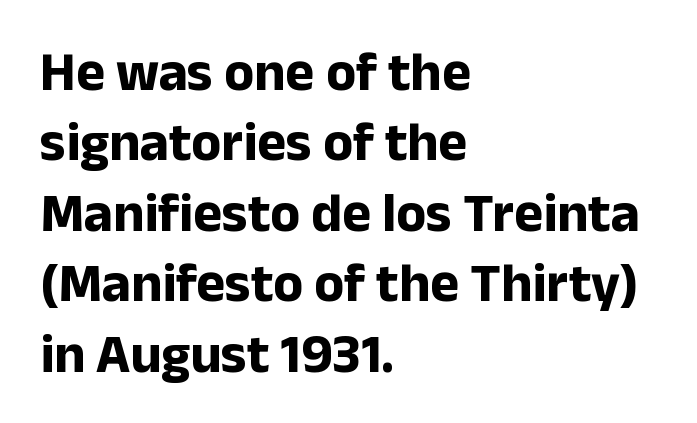
The image shows 55 px bold sans-serif type, upright; set left-aligned, normal line spacing (1.28x), normal letter spacing, not underlined; low stroke contrast and a medium x-height.
